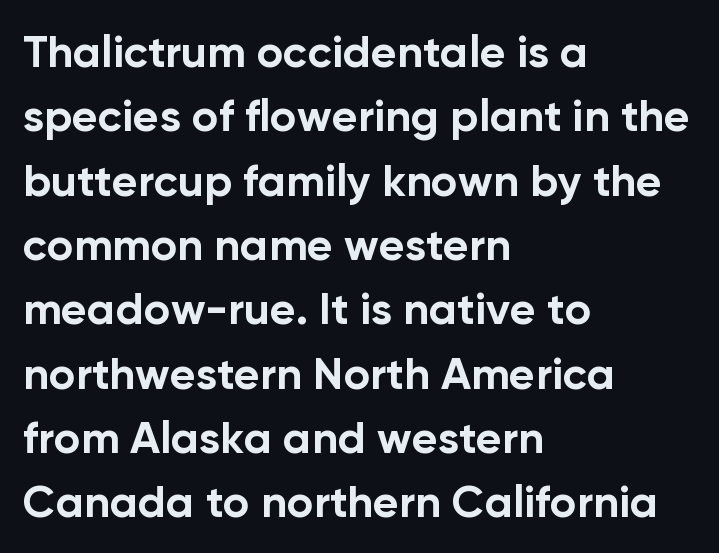
{"serif": "no", "italic": "no", "bold": "yes", "weight": "bold", "width": "normal", "stroke_contrast": "low", "x_height": "medium", "monospaced": "no", "underline": "no", "align": "left", "line_spacing": "normal", "line_spacing_ratio": 1.43, "letter_spacing": "normal", "letter_spacing_em": 0.0, "glyph_px": 45}
